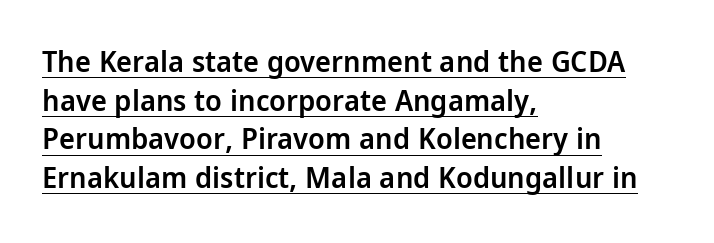
Q: Is the text bold? A: Semi-bold.
Q: Is the text italic (slanted)? A: No, it is upright.
Q: Is the typeface a serif or a sans-serif typeface? A: Sans-serif.
Q: Is the text underlined? A: Yes.
Q: How is the paragraph aligned? A: Left-aligned.
Q: Is the spacing between letters normal or unusually wide? A: Normal.
Q: Is the spacing between lines tight, normal or loose? A: Normal.
Q: Width (condensed, normal, or wide)? A: Condensed.
Q: Stroke contrast? A: Low.
Q: x-height? A: Large.
Q: Monospaced? A: No.
